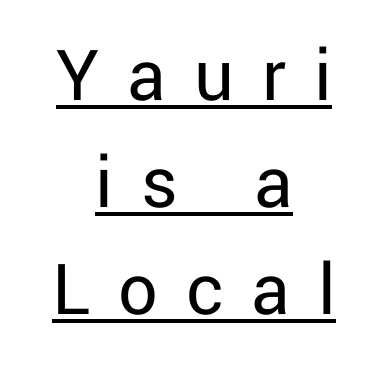
Q: Is the text bold? A: No.
Q: Is the text italic (slanted)? A: No, it is upright.
Q: Is the typeface a serif or a sans-serif typeface? A: Sans-serif.
Q: Is the text underlined? A: Yes.
Q: How is the paragraph aligned? A: Centered.
Q: Is the spacing between letters normal or unusually wide? A: Unusually wide.
Q: Is the spacing between lines tight, normal or loose? A: Normal.
Q: Width (condensed, normal, or wide)? A: Normal.
Q: Stroke contrast? A: Low.
Q: x-height? A: Medium.
Q: Monospaced? A: No.
